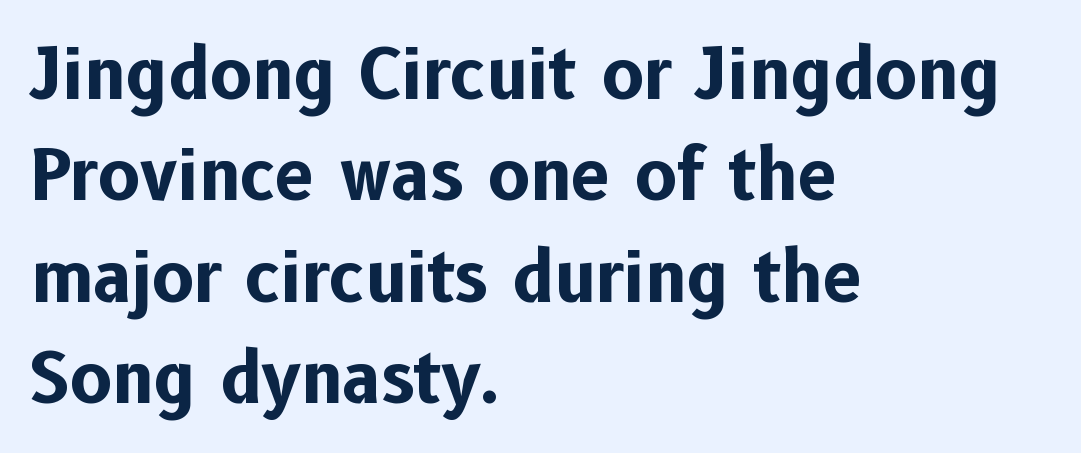
The image shows 70 px bold sans-serif type, upright; set left-aligned, normal line spacing (1.45x), normal letter spacing, not underlined; low stroke contrast and a medium x-height.
